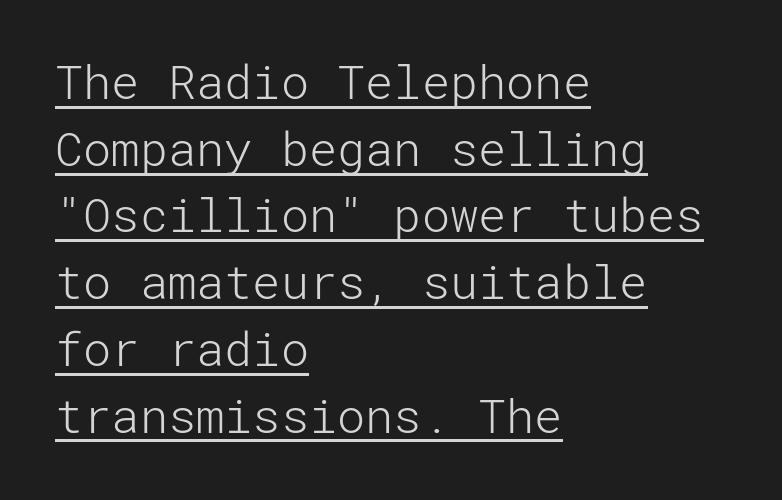
The image shows 47 px light sans-serif type, upright; set left-aligned, normal line spacing (1.42x), normal letter spacing, underlined; low stroke contrast and a medium x-height.
